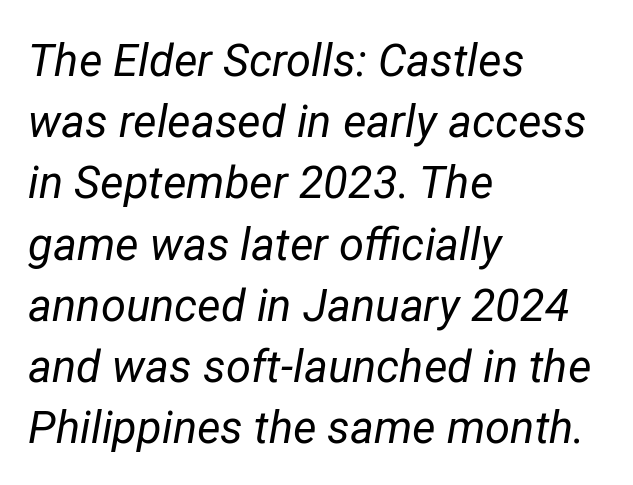
Q: Is the text bold? A: No.
Q: Is the text italic (slanted)? A: Yes, it leans right by about 12 degrees.
Q: Is the text underlined? A: No.
Q: How is the paragraph aligned? A: Left-aligned.
Q: Is the spacing between letters normal or unusually wide? A: Normal.
Q: Is the spacing between lines tight, normal or loose? A: Normal.
Q: Width (condensed, normal, or wide)? A: Normal.
Q: Stroke contrast? A: Low.
Q: x-height? A: Medium.
Q: Monospaced? A: No.
